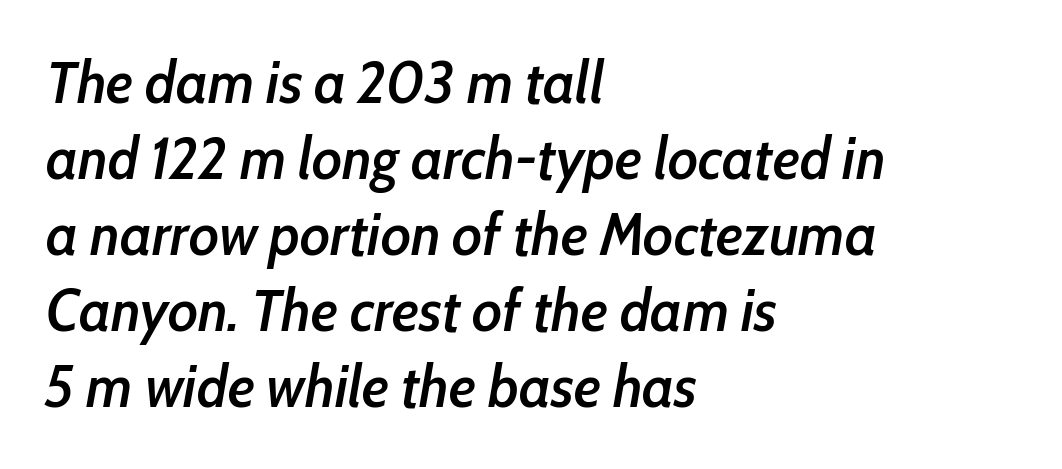
Heft: intermediate — a semibold. The area under the type is left untouched. The specimen reads as italic at a glance. Baseline-to-baseline distance is the conventional proportion of letter height. Each letter keeps its own natural width here, so spacing adapts to shape.
